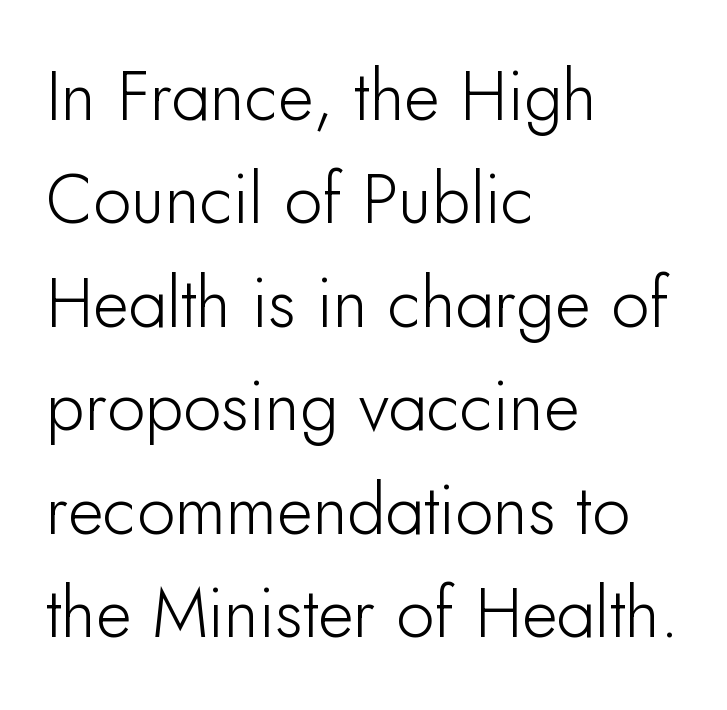
Q: Is the text italic (slanted)? A: No, it is upright.
Q: Is the typeface a serif or a sans-serif typeface? A: Sans-serif.
Q: Is the text underlined? A: No.
Q: How is the paragraph aligned? A: Left-aligned.
Q: Is the spacing between letters normal or unusually wide? A: Normal.
Q: Is the spacing between lines tight, normal or loose? A: Normal.
Q: Width (condensed, normal, or wide)? A: Normal.
Q: Stroke contrast? A: Low.
Q: x-height? A: Small.
Q: Monospaced? A: No.
